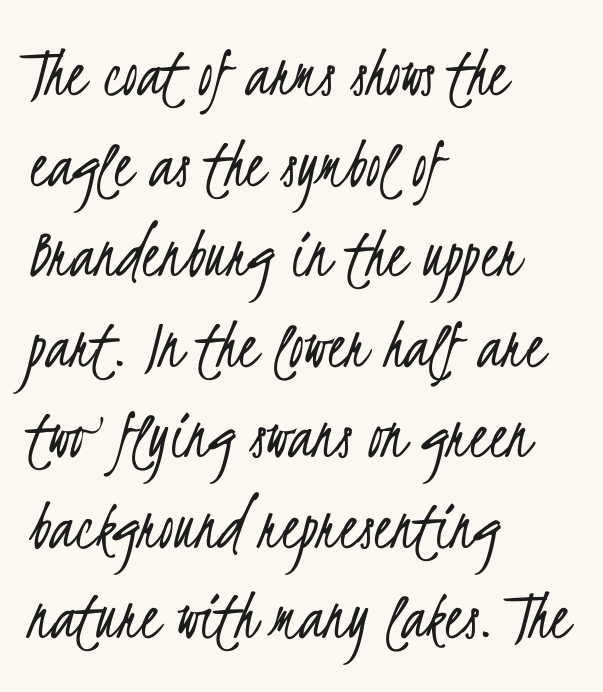
The image shows 73 px light, condensed sans-serif type; set left-aligned, line spacing 1.24x, normal letter spacing, not underlined; low stroke contrast and a small x-height.
